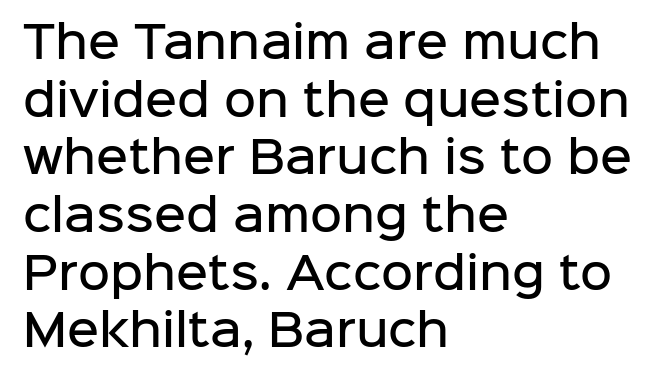
The image shows 44 px semibold sans-serif type, upright; set left-aligned, normal line spacing (1.31x), normal letter spacing, not underlined; low stroke contrast and a medium x-height.
